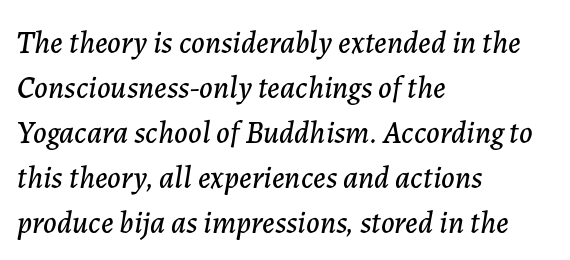
Quick note: interline space is typical. This is oblique type, the kind used for emphasis or titles. The passage shown has conventional tracking throughout. Is this a fixed-width face? No — the glyphs have proportional, varying widths.
